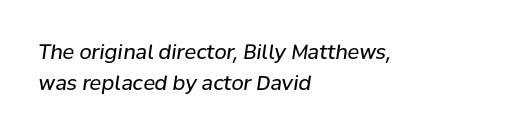
The image shows 20 px text type, italic (leaning right); set left-aligned, normal line spacing (1.54x), normal letter spacing, not underlined.
